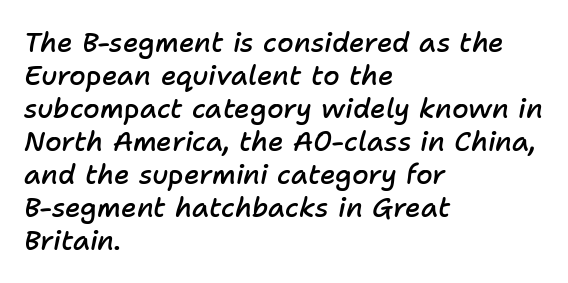
Q: Is the text bold? A: Semi-bold.
Q: Is the text italic (slanted)? A: Yes, it leans right by about 11 degrees.
Q: Is the text underlined? A: No.
Q: How is the paragraph aligned? A: Left-aligned.
Q: Is the spacing between letters normal or unusually wide? A: Normal.
